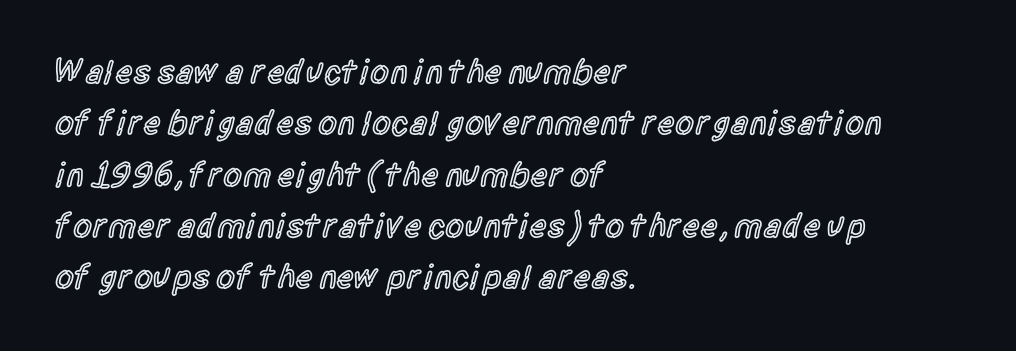
{"serif": "no", "bold": "semi", "weight": "semibold", "width": "condensed", "x_height": "large", "monospaced": "no", "underline": "no", "align": "left", "line_spacing": "normal", "line_spacing_ratio": 1.51, "letter_spacing": "normal", "letter_spacing_em": 0.0, "glyph_px": 34}
